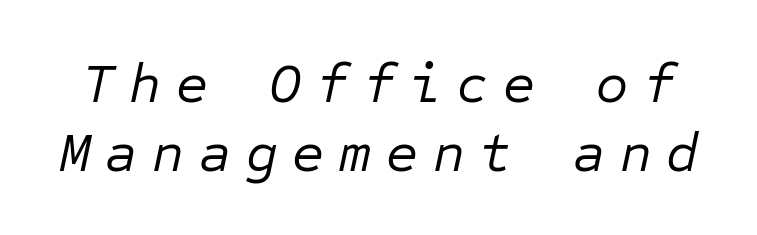
{"italic": "yes", "lean": "right", "slant_degrees": 12, "bold": "no", "weight": "regular", "width": "normal", "stroke_contrast": "low", "x_height": "medium", "monospaced": "yes", "underline": "no", "line_spacing": "normal", "line_spacing_ratio": 1.25, "letter_spacing": "wide", "letter_spacing_em": 0.27, "glyph_px": 55}
